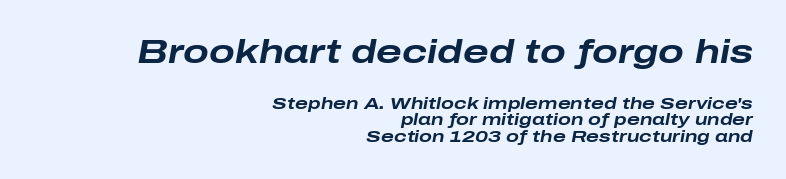
Q: Is the text bold? A: Yes.
Q: Is the text italic (slanted)? A: Yes, it leans right by about 10 degrees.
Q: Is the text underlined? A: No.
Q: How is the paragraph aligned? A: Right-aligned.
Q: Is the spacing between letters normal or unusually wide? A: Normal.
Q: Is the spacing between lines tight, normal or loose? A: Tight.
Q: Which block of text is set in a larger size, the first (top) or the second (bottom)? A: The first (top) one.
Q: Width (condensed, normal, or wide)? A: Wide.
Q: Stroke contrast? A: Low.
Q: x-height? A: Medium.
Q: Monospaced? A: No.
